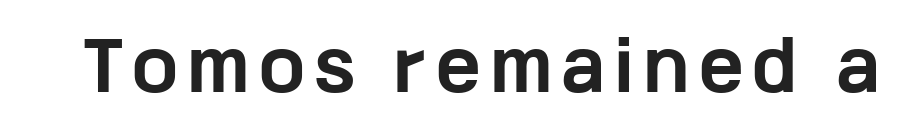
Look at the bottom of the vertical strokes: they stop flat, with no serifs. Is there any slant? The stems are plumb. These words are printed bold, with thick strokes throughout. Descender tails drop into unmarked territory.
